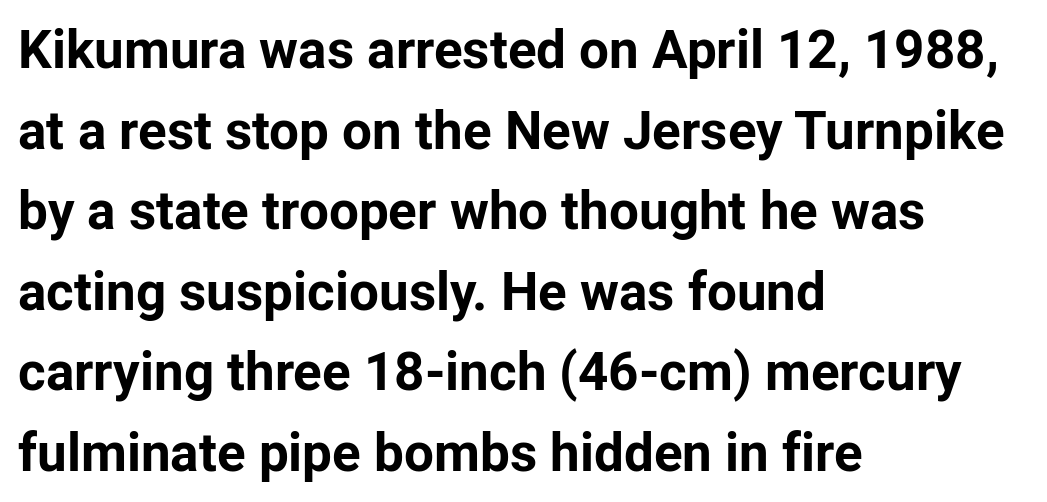
{"serif": "no", "italic": "no", "bold": "yes", "weight": "bold", "width": "normal", "stroke_contrast": "low", "x_height": "medium", "monospaced": "no", "underline": "no", "align": "left", "line_spacing": "normal", "line_spacing_ratio": 1.52, "letter_spacing": "normal", "letter_spacing_em": 0.0, "glyph_px": 53}
